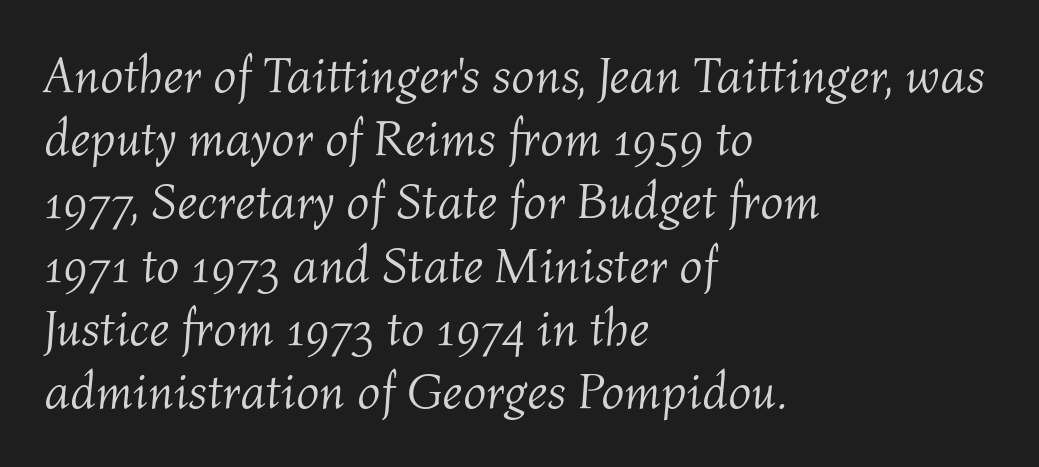
{"italic": "yes", "lean": "right", "slant_degrees": 4, "bold": "no", "weight": "light", "width": "normal", "stroke_contrast": "medium", "x_height": "medium", "monospaced": "no", "underline": "no", "align": "left", "line_spacing_ratio": 1.24, "letter_spacing": "normal", "letter_spacing_em": 0.0, "glyph_px": 51}
